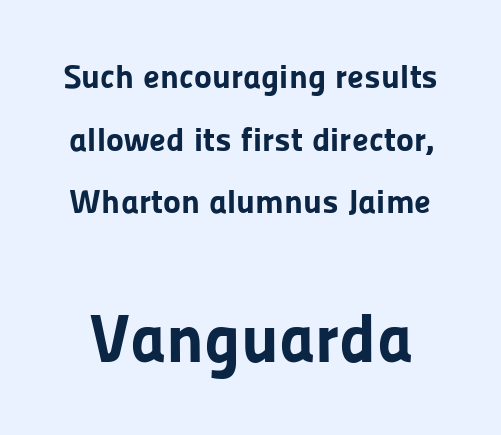
{"serif": "no", "italic": "no", "bold": "yes", "weight": "bold", "width": "normal", "stroke_contrast": "low", "x_height": "medium", "monospaced": "no", "underline": "no", "line_spacing_ratio": 1.84, "letter_spacing": "normal", "letter_spacing_em": 0.0, "larger_block": "second", "size_ratio": 2.0, "glyph_px": 68}
